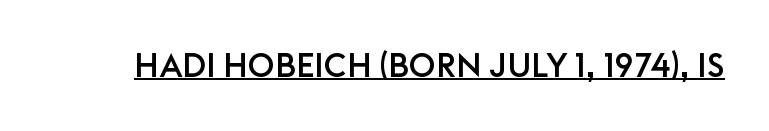
{"serif": "no", "italic": "no", "width": "normal", "stroke_contrast": "low", "x_height": "large", "monospaced": "no", "underline": "yes", "letter_spacing": "normal", "letter_spacing_em": 0.0, "glyph_px": 33}
